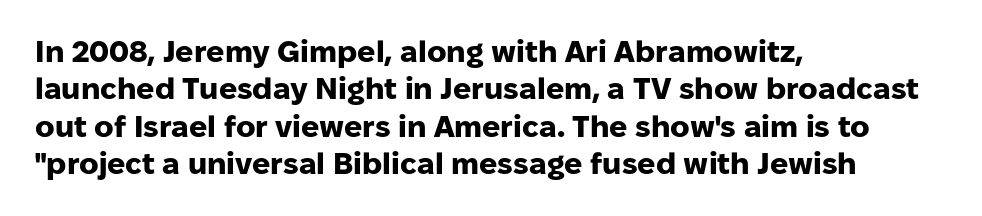
Q: Is the text bold? A: Yes.
Q: Is the text italic (slanted)? A: No, it is upright.
Q: Is the typeface a serif or a sans-serif typeface? A: Sans-serif.
Q: Is the text underlined? A: No.
Q: How is the paragraph aligned? A: Left-aligned.
Q: Is the spacing between letters normal or unusually wide? A: Normal.
Q: Is the spacing between lines tight, normal or loose? A: Normal.
Q: Width (condensed, normal, or wide)? A: Normal.
Q: Stroke contrast? A: Low.
Q: x-height? A: Medium.
Q: Monospaced? A: No.
